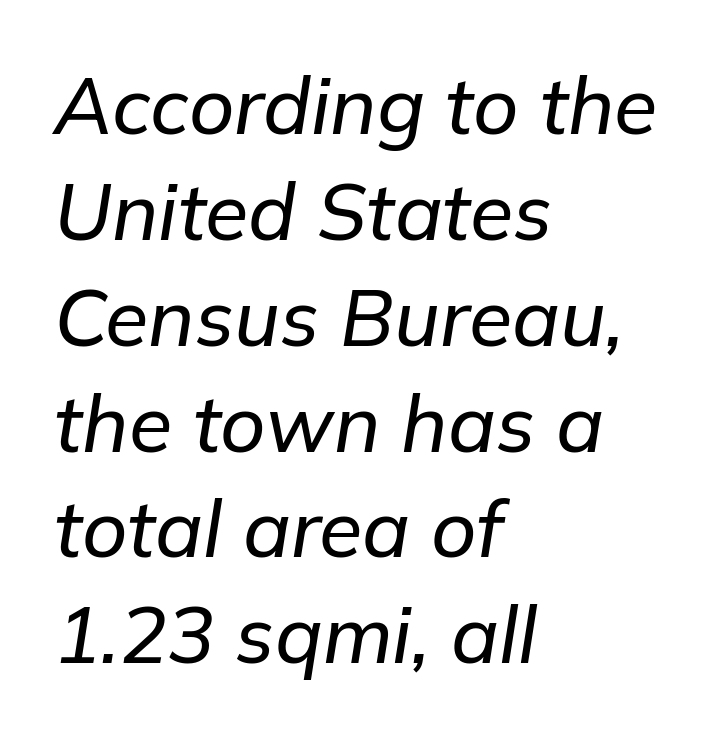
Compared with a centered layout, this one pins lines to the left instead. The leading is moderate, giving the passage an even texture. Note the varied advance widths — an 'i' is clearly narrower than an 'm'. Check the space under the baseline: it is left empty. Does the lettering tilt? It does — this is italic.
